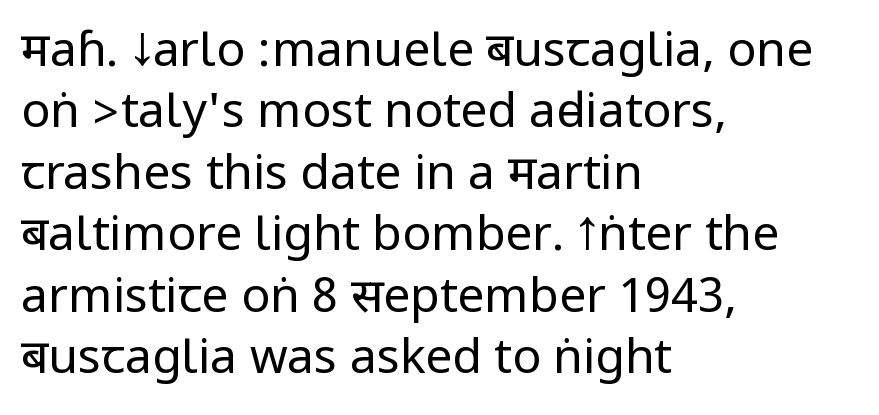
The image shows 48 px regular-weight, condensed sans-serif type, upright; set left-aligned, normal line spacing (1.28x), normal letter spacing, not underlined; low stroke contrast.
